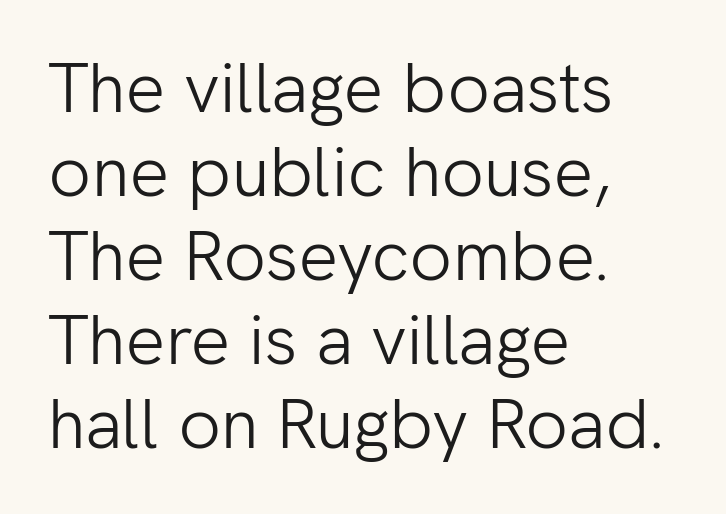
It's the straight-up-and-down kind of type. In terms of letterform style, serifs are entirely absent. Alignment: flush left. Ink coverage per letter is moderate at most. Characters follow at the spacing the type designer built in.
